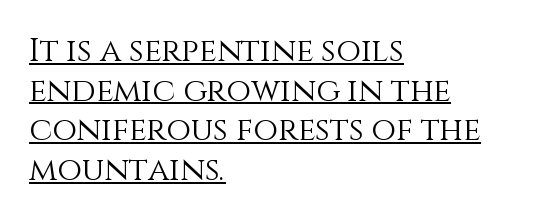
{"italic": "no", "bold": "no", "weight": "light", "width": "normal", "stroke_contrast": "medium", "x_height": "large", "monospaced": "no", "underline": "yes", "align": "left", "line_spacing_ratio": 1.24, "letter_spacing": "normal", "letter_spacing_em": 0.0, "glyph_px": 32}
